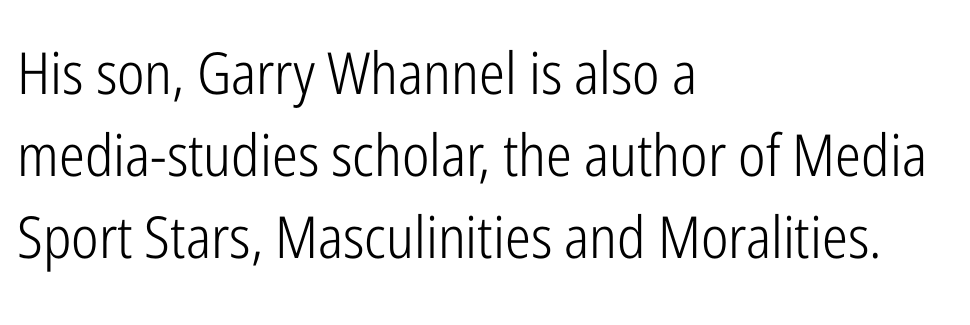
Q: Is the text bold? A: No.
Q: Is the text italic (slanted)? A: No, it is upright.
Q: Is the typeface a serif or a sans-serif typeface? A: Sans-serif.
Q: Is the text underlined? A: No.
Q: How is the paragraph aligned? A: Left-aligned.
Q: Is the spacing between letters normal or unusually wide? A: Normal.
Q: Is the spacing between lines tight, normal or loose? A: Normal.
Q: Width (condensed, normal, or wide)? A: Condensed.
Q: Stroke contrast? A: Low.
Q: x-height? A: Medium.
Q: Monospaced? A: No.
